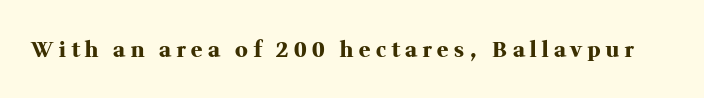
Look at the stroke-to-counter ratio: heavy, a bold. Lines of text with bare space underneath. These lines were composed using upright roman letters. The passage shown has open, widely tracked lettering throughout.
